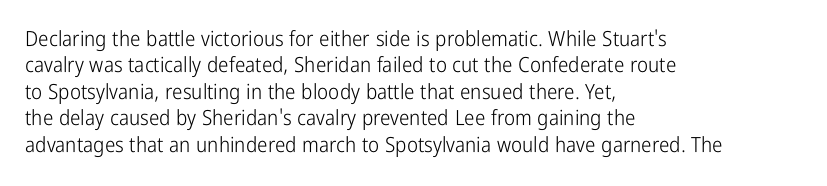
The image shows 21 px text type, upright; set left-aligned, normal line spacing (1.26x), normal letter spacing, not underlined.
